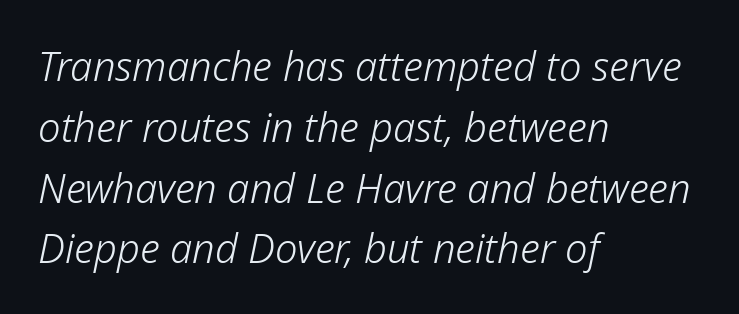
Q: Is the text bold? A: No.
Q: Is the text italic (slanted)? A: Yes, it leans right by about 12 degrees.
Q: Is the text underlined? A: No.
Q: How is the paragraph aligned? A: Left-aligned.
Q: Is the spacing between letters normal or unusually wide? A: Normal.
Q: Is the spacing between lines tight, normal or loose? A: Normal.
Q: Width (condensed, normal, or wide)? A: Normal.
Q: Stroke contrast? A: Low.
Q: x-height? A: Medium.
Q: Monospaced? A: No.
